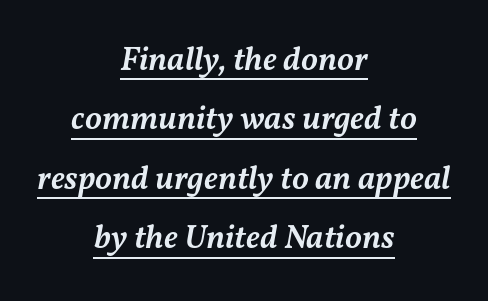
The image shows 34 px semibold type, italic (leaning right); set centered, line spacing 1.75x, normal letter spacing, underlined; medium stroke contrast and a medium x-height.
